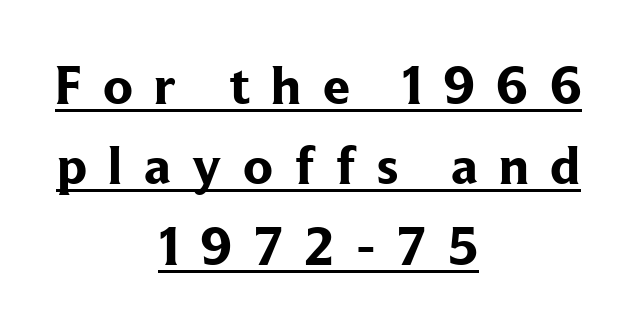
The image shows 54 px bold serif type, upright; set centered, normal line spacing (1.49x), unusually wide letter spacing (+0.4 em), underlined; low stroke contrast and a medium x-height.
